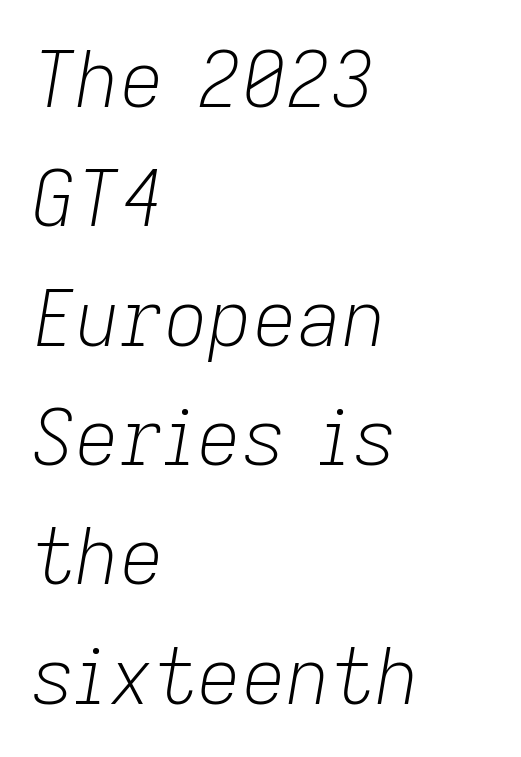
Q: Is the text bold? A: No.
Q: Is the text italic (slanted)? A: Yes, it leans right by about 9 degrees.
Q: Is the text underlined? A: No.
Q: How is the paragraph aligned? A: Left-aligned.
Q: Is the spacing between letters normal or unusually wide? A: Normal.
Q: Is the spacing between lines tight, normal or loose? A: Normal.
Q: Width (condensed, normal, or wide)? A: Normal.
Q: Stroke contrast? A: Low.
Q: x-height? A: Medium.
Q: Monospaced? A: No.
